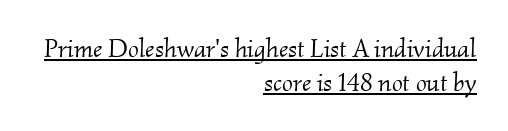
Q: Is the text bold? A: No.
Q: Is the text italic (slanted)? A: Yes, it leans right by about 2 degrees.
Q: Is the text underlined? A: Yes.
Q: How is the paragraph aligned? A: Right-aligned.
Q: Is the spacing between letters normal or unusually wide? A: Normal.
Q: Is the spacing between lines tight, normal or loose? A: Normal.
